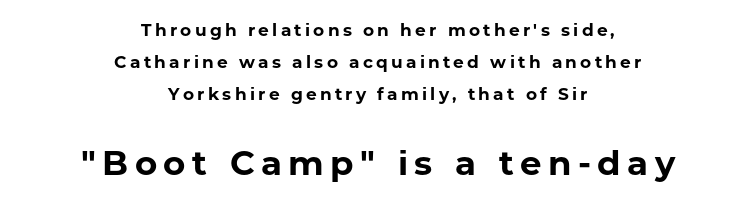
The image shows 34 px bold sans-serif type, upright; set centered, line spacing 1.88x, not underlined; the second (bottom) block is 2.0x larger; low stroke contrast and a medium x-height.
